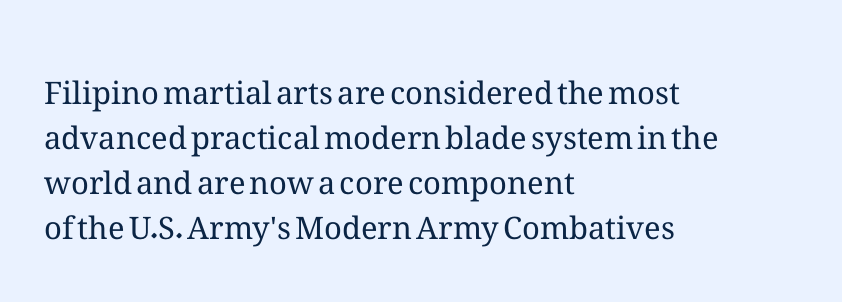
The image shows 31 px regular-weight type, upright; set left-aligned, normal line spacing (1.45x), normal letter spacing, not underlined; medium stroke contrast and a medium x-height.
